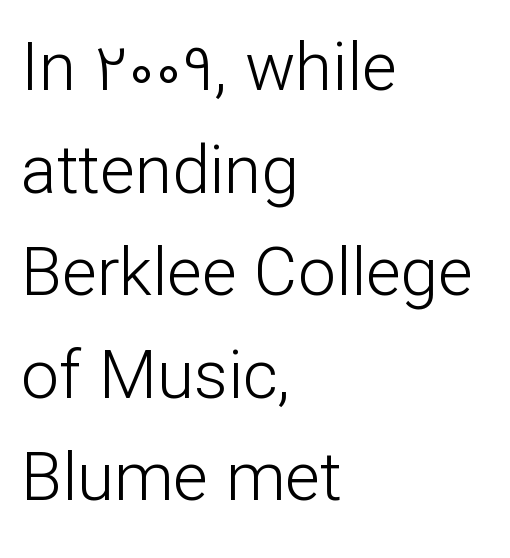
{"serif": "no", "italic": "no", "bold": "no", "weight": "light", "width": "normal", "stroke_contrast": "low", "x_height": "medium", "monospaced": "no", "underline": "no", "align": "left", "line_spacing": "normal", "line_spacing_ratio": 1.53, "letter_spacing": "normal", "letter_spacing_em": 0.0, "glyph_px": 67}
